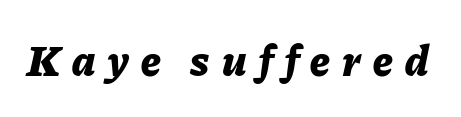
The image shows 44 px bold type, italic (leaning right); set unusually wide letter spacing (+0.28 em), not underlined; low stroke contrast and a medium x-height.
